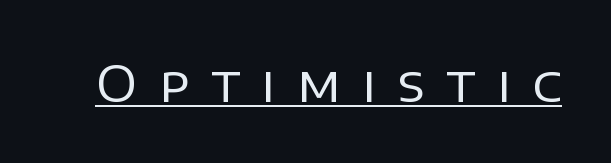
{"serif": "no", "italic": "no", "bold": "no", "weight": "regular", "width": "normal", "stroke_contrast": "low", "x_height": "large", "monospaced": "no", "underline": "yes", "letter_spacing": "wide", "letter_spacing_em": 0.43, "glyph_px": 50}
